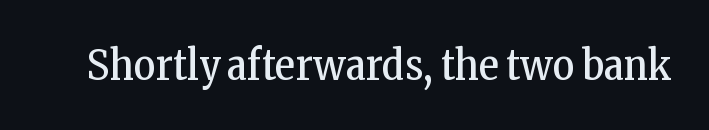
The rendering keeps characters at their native spacing. This is roman type, the default non-slanted kind. Vertical stems look standard width or narrower in stroke. Here the designer chose a conventional face with non-uniform glyph widths.
